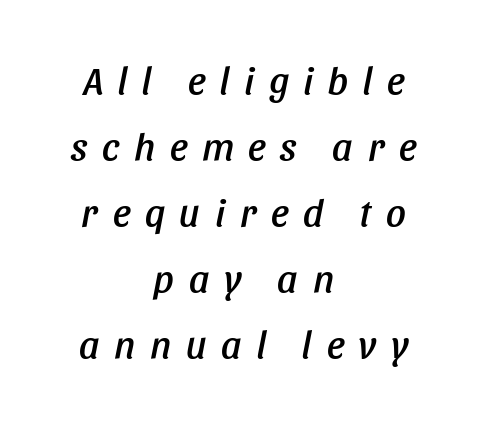
Q: Is the text italic (slanted)? A: Yes, it leans right by about 11 degrees.
Q: Is the text underlined? A: No.
Q: How is the paragraph aligned? A: Centered.
Q: Is the spacing between letters normal or unusually wide? A: Unusually wide.
Q: Is the spacing between lines tight, normal or loose? A: Normal.
Q: Width (condensed, normal, or wide)? A: Condensed.
Q: Stroke contrast? A: Low.
Q: x-height? A: Large.
Q: Monospaced? A: No.
